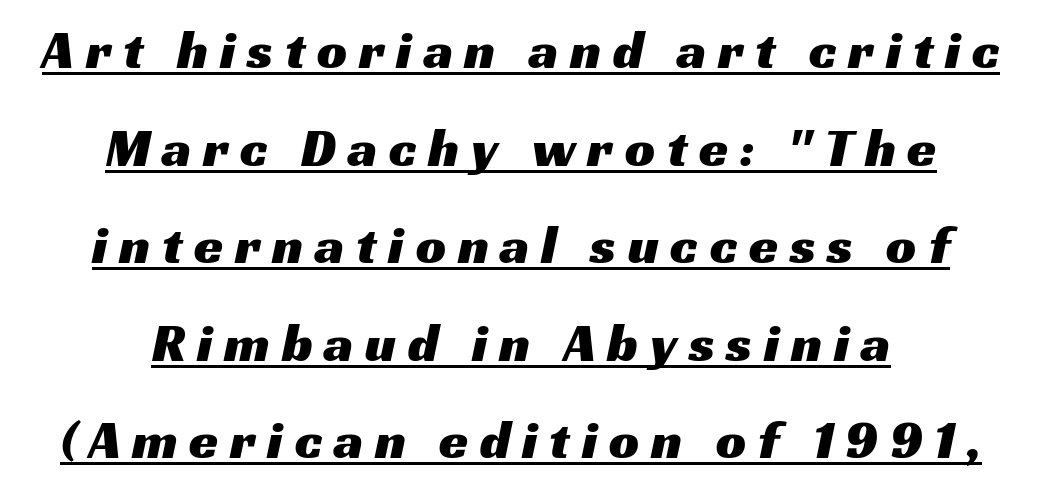
Q: Is the typeface a serif or a sans-serif typeface? A: Sans-serif.
Q: Is the text underlined? A: Yes.
Q: How is the paragraph aligned? A: Centered.
Q: Is the spacing between letters normal or unusually wide? A: Unusually wide.
Q: Width (condensed, normal, or wide)? A: Wide.
Q: Stroke contrast? A: Medium.
Q: x-height? A: Medium.
Q: Monospaced? A: No.
